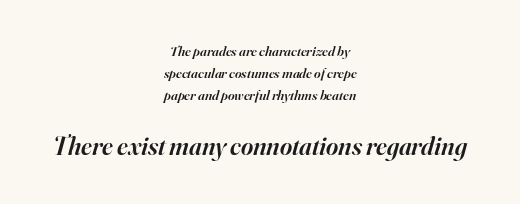
Q: Is the text bold? A: Semi-bold.
Q: Is the text italic (slanted)? A: Yes, it leans right by about 16 degrees.
Q: Is the text underlined? A: No.
Q: How is the paragraph aligned? A: Centered.
Q: Is the spacing between letters normal or unusually wide? A: Normal.
Q: Is the spacing between lines tight, normal or loose? A: Normal.
Q: Which block of text is set in a larger size, the first (top) or the second (bottom)? A: The second (bottom) one.
